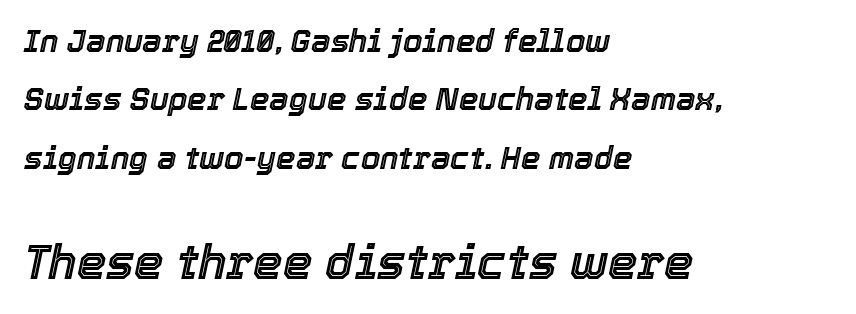
The image shows 47 px text type, italic (leaning right); set left-aligned, line spacing 1.88x, normal letter spacing, not underlined; the second (bottom) block is 1.52x larger; a medium x-height.
